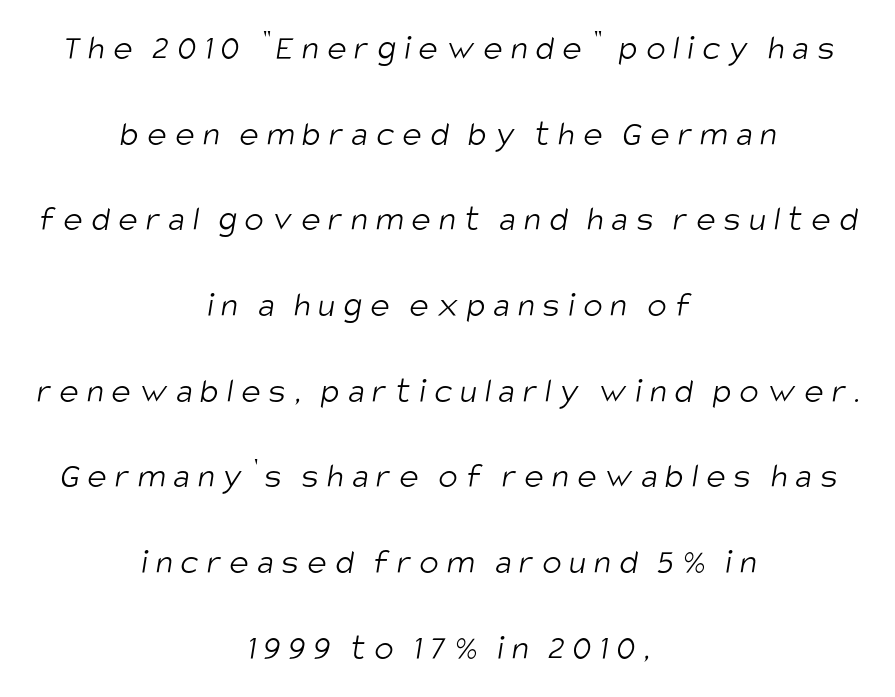
Q: Is the text bold? A: No.
Q: Is the typeface a serif or a sans-serif typeface? A: Sans-serif.
Q: Is the text underlined? A: No.
Q: How is the paragraph aligned? A: Centered.
Q: Is the spacing between letters normal or unusually wide? A: Unusually wide.
Q: Is the spacing between lines tight, normal or loose? A: Loose.
Q: Width (condensed, normal, or wide)? A: Condensed.
Q: Stroke contrast? A: Low.
Q: x-height? A: Large.
Q: Monospaced? A: No.
